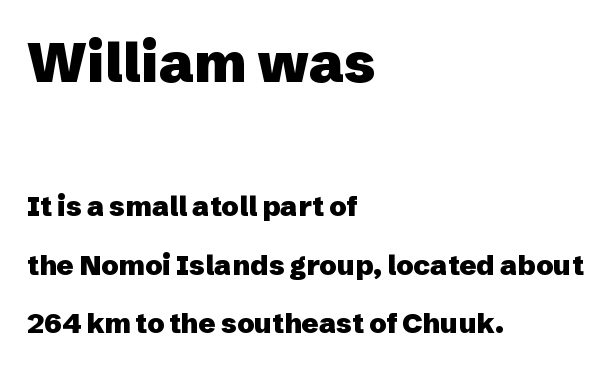
{"serif": "no", "italic": "no", "bold": "yes", "weight": "heavy", "width": "normal", "stroke_contrast": "low", "x_height": "medium", "monospaced": "no", "underline": "no", "align": "left", "line_spacing": "loose", "line_spacing_ratio": 2.08, "letter_spacing": "normal", "letter_spacing_em": 0.0, "larger_block": "first", "size_ratio": 2.0, "glyph_px": 56}
